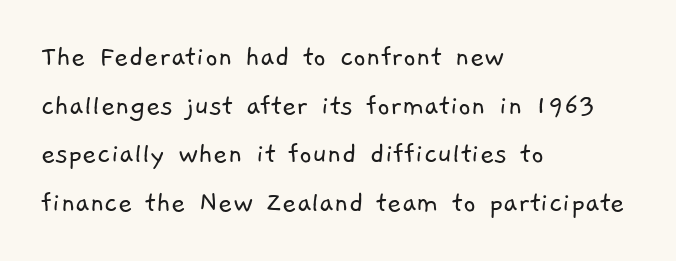
The image shows 31 px light sans-serif type; set left-aligned, normal line spacing (1.57x), normal letter spacing, not underlined; low stroke contrast and a medium x-height.
